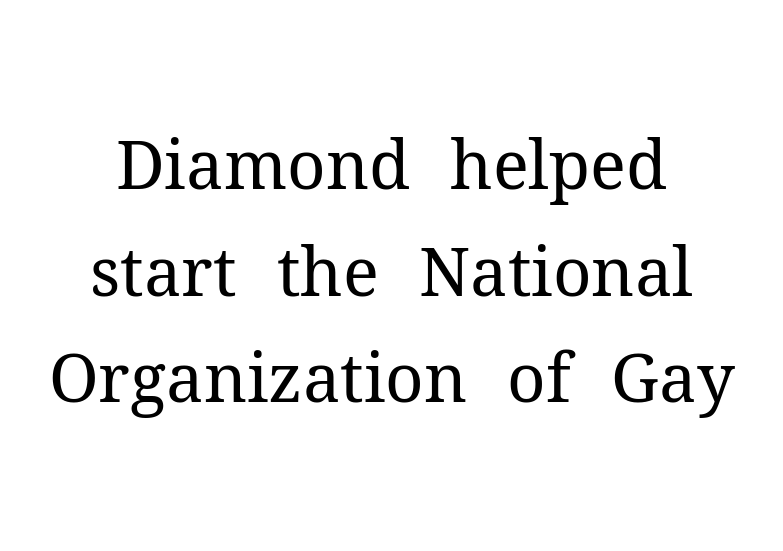
The image shows 67 px regular-weight serif type, upright; set centered, normal line spacing (1.59x), normal letter spacing, not underlined; medium stroke contrast and a medium x-height.
